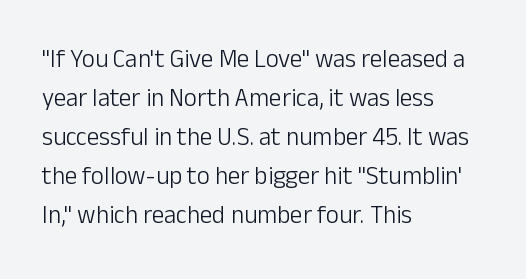
The space between consecutive lines is moderate. In terms of letterspacing, this is plain default setting. This rendering features lettering with no underline. Is the stroke heavy? The answer is a plain regular-or-lighter.
